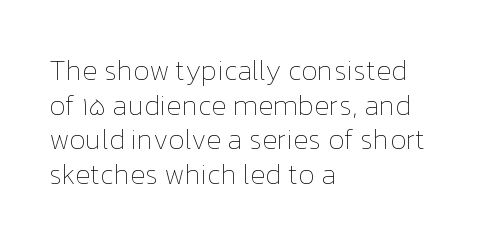
{"italic": "no", "bold": "no", "weight": "thin", "width": "normal", "stroke_contrast": "low", "x_height": "medium", "monospaced": "no", "underline": "no", "align": "left", "line_spacing_ratio": 1.24, "letter_spacing": "normal", "letter_spacing_em": 0.0, "glyph_px": 28}
